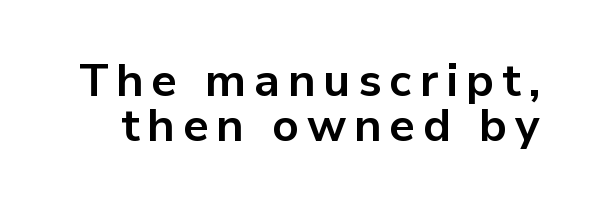
Here the designer chose a conventional face with non-uniform glyph widths. You could barely slide anything between these rows. I'd describe the lettering as bold — thick and assertive. Do the letters lean? They stand straight. This rendering features lettering with no underline. Stroke terminals: plain, sans-serif.
